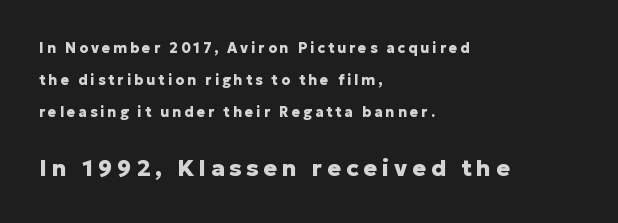
Q: Is the text bold? A: Yes.
Q: Is the text italic (slanted)? A: No, it is upright.
Q: Is the text underlined? A: No.
Q: How is the paragraph aligned? A: Left-aligned.
Q: Is the spacing between letters normal or unusually wide? A: Unusually wide.
Q: Is the spacing between lines tight, normal or loose? A: Loose.
Q: Which block of text is set in a larger size, the first (top) or the second (bottom)? A: The second (bottom) one.
